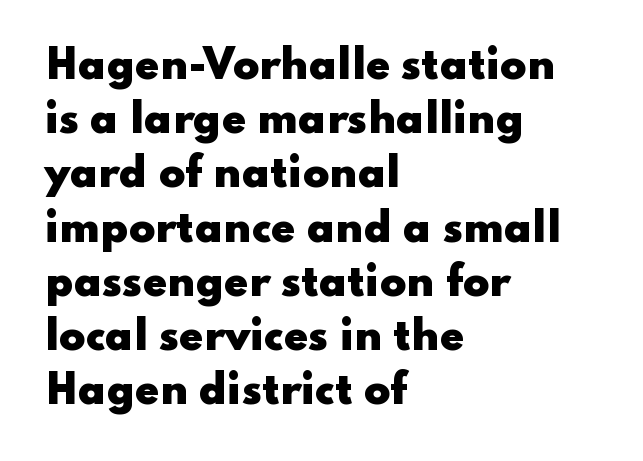
{"serif": "no", "italic": "no", "bold": "yes", "weight": "heavy", "width": "wide", "stroke_contrast": "low", "x_height": "small", "monospaced": "no", "underline": "no", "align": "left", "line_spacing": "normal", "line_spacing_ratio": 1.39, "letter_spacing": "normal", "letter_spacing_em": 0.0, "glyph_px": 39}
